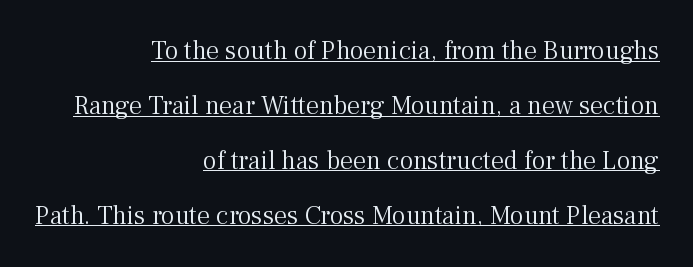
The image shows 26 px text type, upright; set right-aligned, loose line spacing (2.11x), normal letter spacing, underlined.
